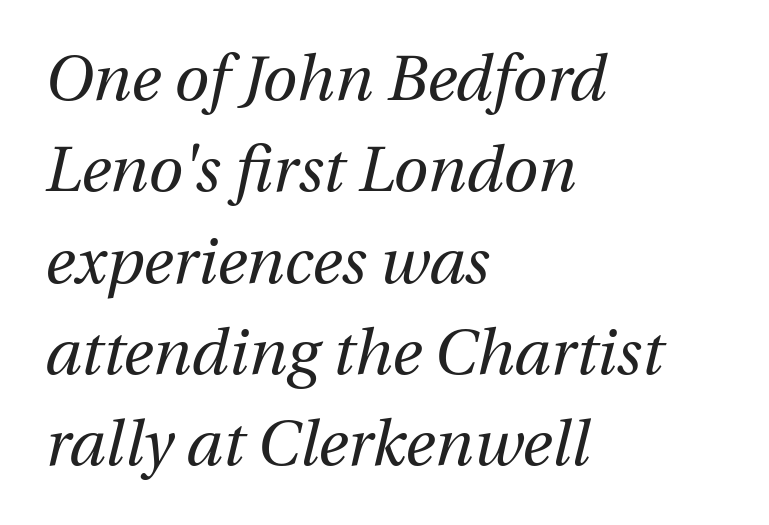
Looks like regular typesetting: each glyph gets only the width it needs. Every character sits at an angle, as italics do. Just letters on the line, the space beneath them empty. What stands out about the letter spacing? Nothing — it is the standard amount.
